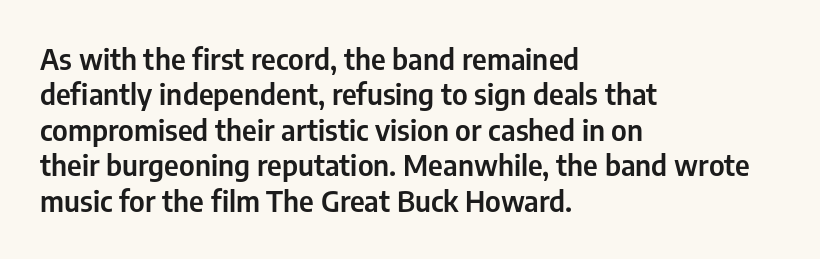
Q: Is the text italic (slanted)? A: No, it is upright.
Q: Is the typeface a serif or a sans-serif typeface? A: Sans-serif.
Q: Is the text underlined? A: No.
Q: How is the paragraph aligned? A: Left-aligned.
Q: Is the spacing between letters normal or unusually wide? A: Normal.
Q: Width (condensed, normal, or wide)? A: Condensed.
Q: Stroke contrast? A: Low.
Q: x-height? A: Medium.
Q: Monospaced? A: No.
